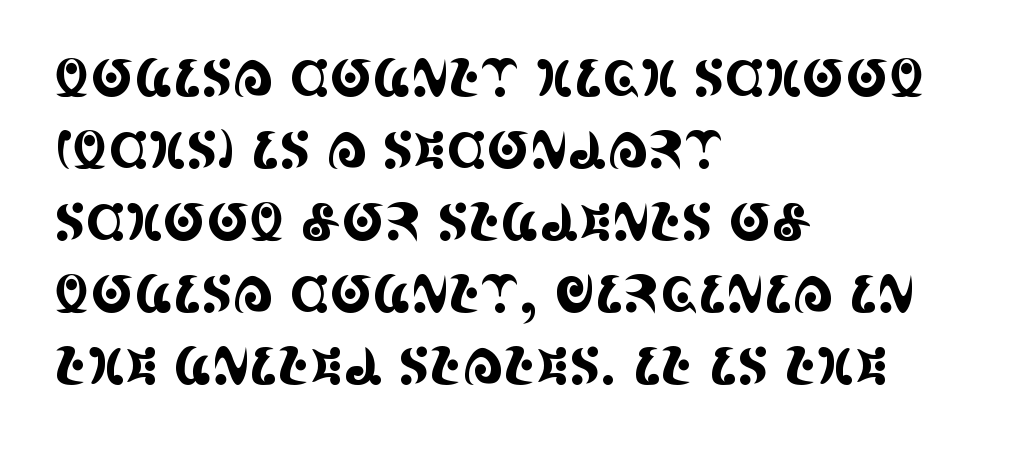
A clean baseline with only descenders dipping below it. These lines are set flush left with a ragged right edge. Is this a fixed-width face? No — the glyphs have proportional, varying widths. Compared with typical paragraphs, the rows here are spaced about the same. Do the letters lean? They stand straight. Is this a sans? No — the strokes have serifs.
